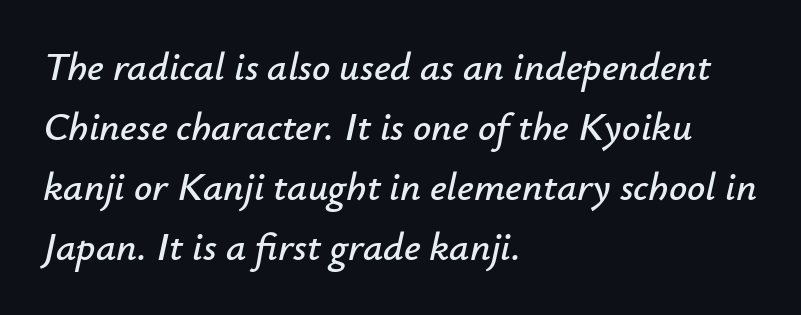
What stands out about the letter spacing? Nothing — it is the standard amount. Looks like regular typesetting: each glyph gets only the width it needs. All the whitespace from short lines collects on the right. The area under the type is left untouched.
